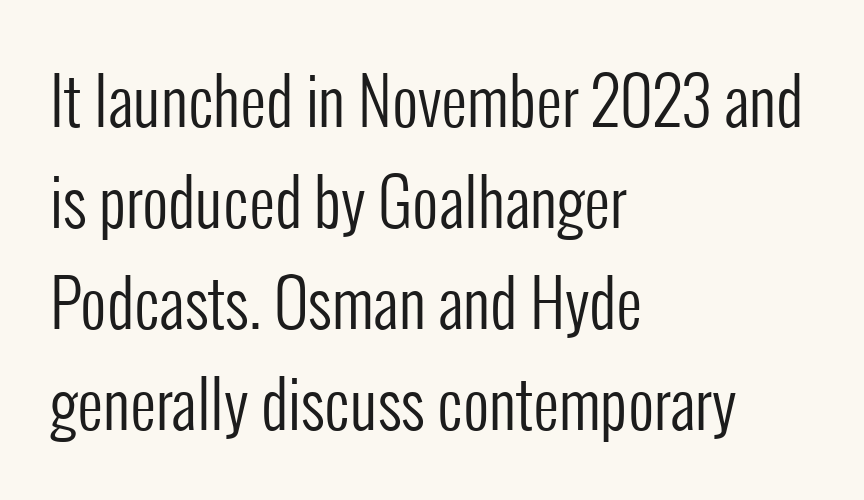
The image shows 64 px regular-weight, condensed sans-serif type, upright; set left-aligned, normal line spacing (1.58x), normal letter spacing, not underlined; low stroke contrast and a medium x-height.
